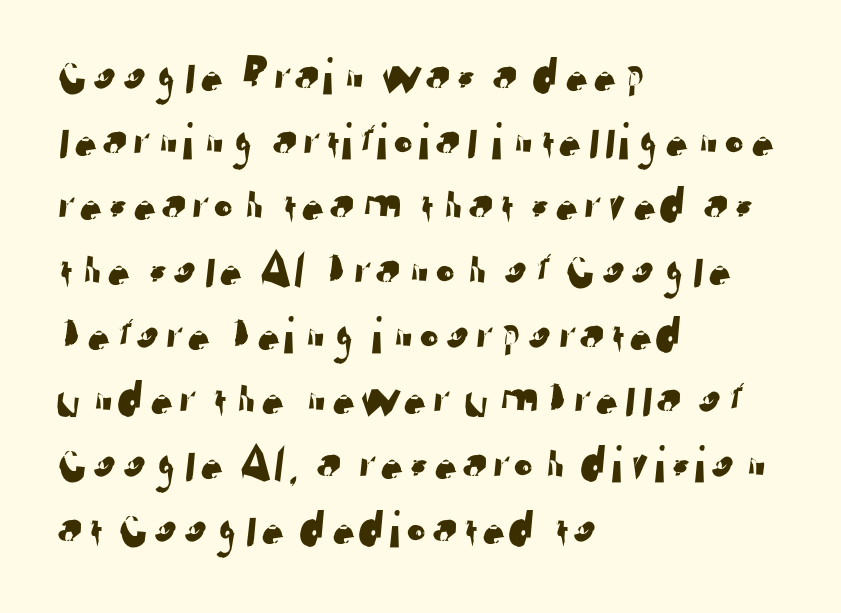
Here the designer chose a conventional face with non-uniform glyph widths. The words here are not underlined. Where is the straight margin? On the left. Spacing between characters is what you'd get straight out of the box.
